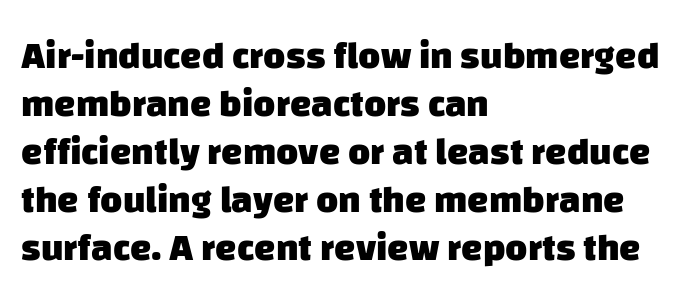
The image shows 38 px heavy sans-serif type; set left-aligned, normal line spacing (1.26x), normal letter spacing, not underlined; low stroke contrast and a large x-height.
